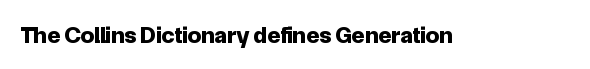
Q: Is the text bold? A: Yes.
Q: Is the text italic (slanted)? A: No, it is upright.
Q: Is the text underlined? A: No.
Q: Is the spacing between letters normal or unusually wide? A: Normal.
